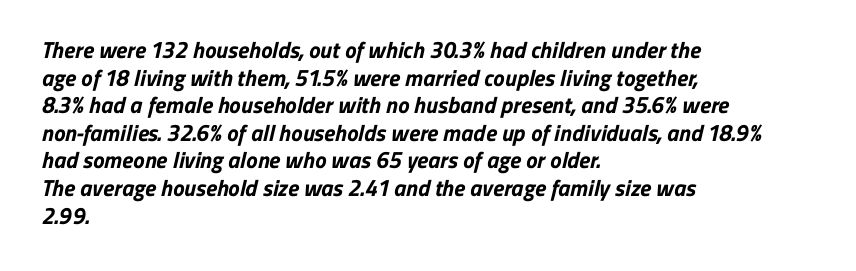
The passage is arranged the way most books set body copy — flush left. Each glyph is drawn with heavy, bold strokes. This sample uses plain, unmodified letter spacing. Only glyphs here, with clear space below each row.
